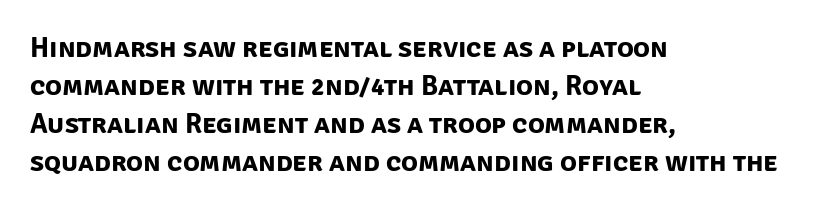
{"serif": "no", "bold": "yes", "weight": "bold", "width": "normal", "stroke_contrast": "low", "x_height": "large", "monospaced": "no", "underline": "no", "align": "left", "line_spacing": "normal", "line_spacing_ratio": 1.36, "letter_spacing": "normal", "letter_spacing_em": 0.0, "glyph_px": 28}
